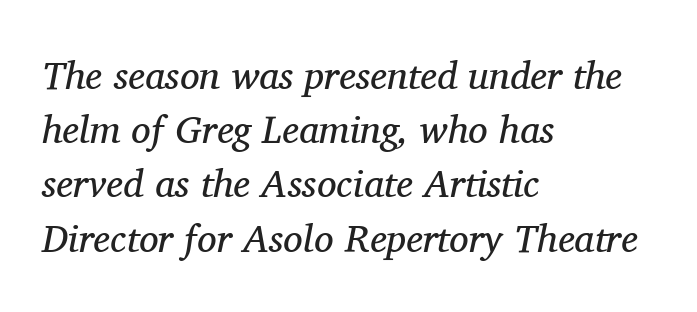
Stems and bowls with no extra thickness — not bold. A clean baseline with only descenders dipping below it. Do the characters align in a grid? No, the font is proportional. The text block is weighted toward the left margin, trailing off unevenly rightward. What's the leading like? Ordinary, nothing unusual. These lines keep a tight, regular rhythm from letter to letter.
